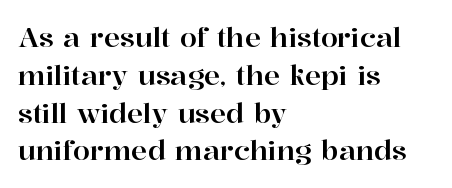
Q: Is the text italic (slanted)? A: No, it is upright.
Q: Is the text underlined? A: No.
Q: How is the paragraph aligned? A: Left-aligned.
Q: Is the spacing between letters normal or unusually wide? A: Normal.
Q: Is the spacing between lines tight, normal or loose? A: Normal.
